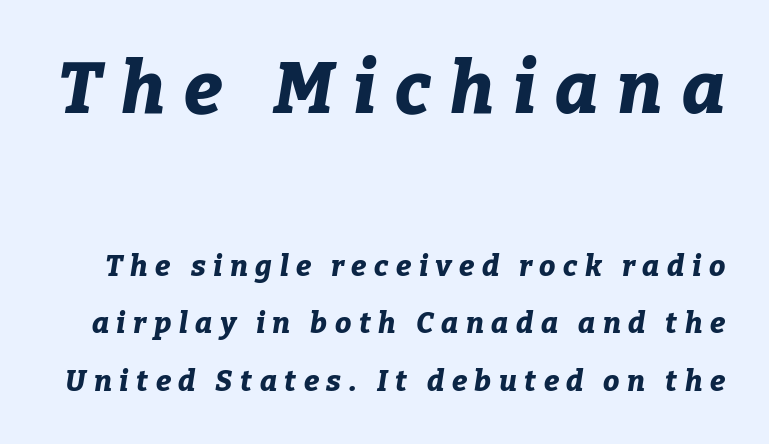
The image shows 73 px bold type, italic (leaning right); set loose line spacing (1.99x), unusually wide letter spacing (+0.26 em), not underlined; the first (top) block is 2.52x larger; low stroke contrast and a medium x-height.
